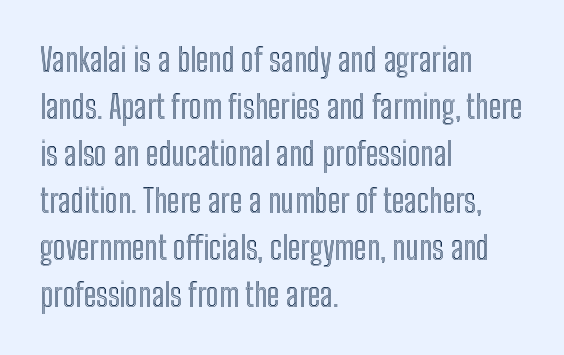
Q: Is the text italic (slanted)? A: No, it is upright.
Q: Is the text underlined? A: No.
Q: How is the paragraph aligned? A: Left-aligned.
Q: Is the spacing between letters normal or unusually wide? A: Normal.
Q: Is the spacing between lines tight, normal or loose? A: Normal.
Q: Width (condensed, normal, or wide)? A: Condensed.
Q: x-height? A: Medium.
Q: Monospaced? A: No.
